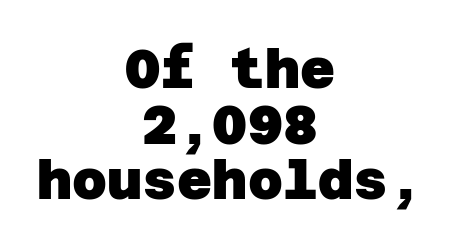
{"serif": "no", "bold": "yes", "weight": "heavy", "width": "normal", "stroke_contrast": "low", "x_height": "large", "underline": "no", "align": "center", "line_spacing": "tight", "line_spacing_ratio": 1.03, "letter_spacing": "normal", "letter_spacing_em": 0.0, "glyph_px": 54}
